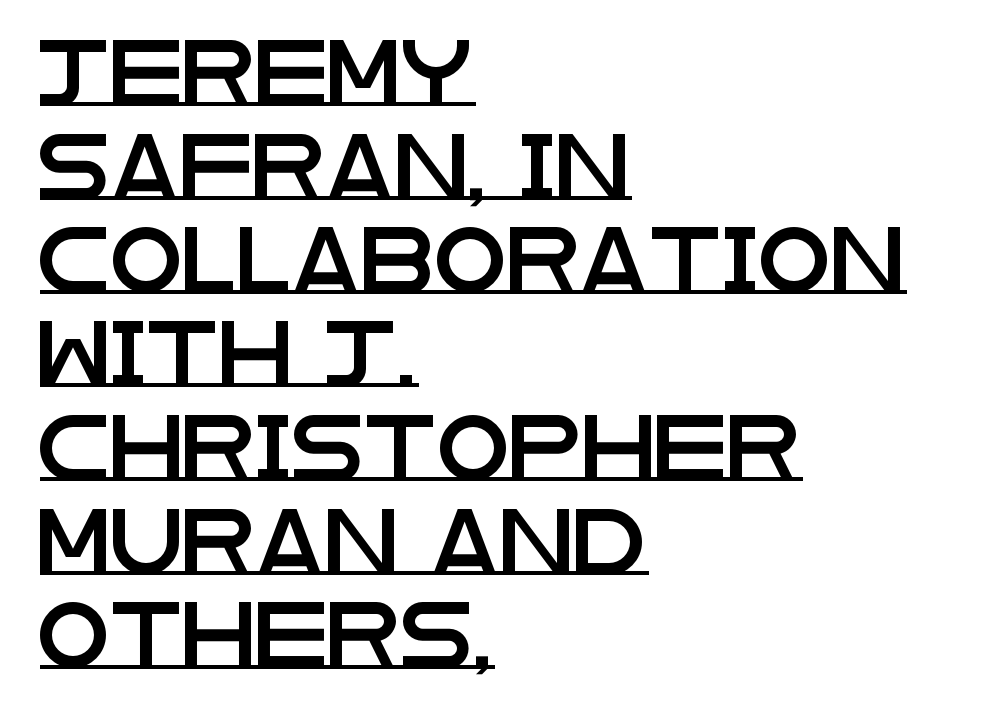
The image shows 66 px wide sans-serif type, upright; set left-aligned, normal line spacing (1.42x), normal letter spacing, underlined; low stroke contrast and a large x-height.
